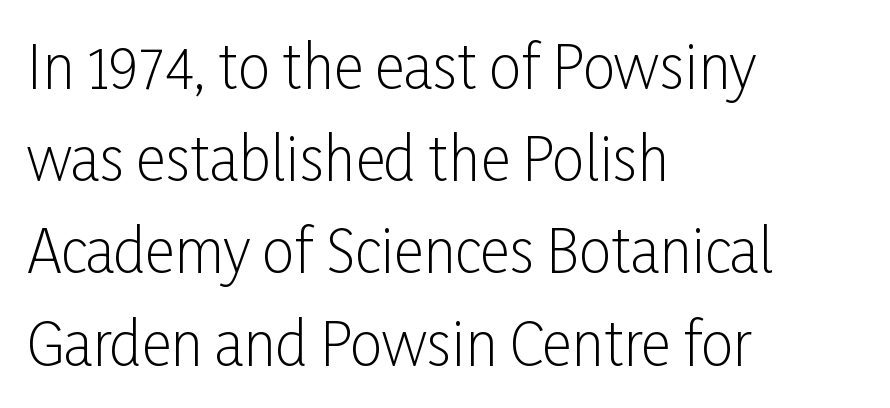
Serifs: no, the terminals of the letterforms are clean. Is this a fixed-width face? No — the glyphs have proportional, varying widths. This reads as an unemphasized weight, regular at the heaviest. The typesetter chose a ragged-right arrangement here. Upright lettering throughout.
